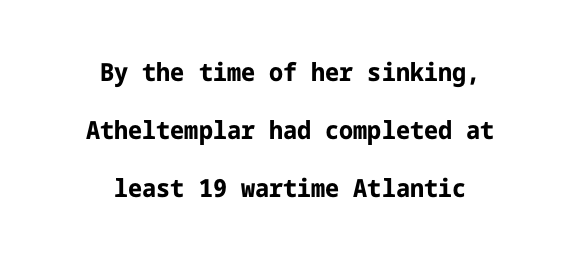
{"italic": "no", "bold": "yes", "underline": "no", "align": "center", "line_spacing": "loose", "line_spacing_ratio": 2.33, "letter_spacing": "normal", "letter_spacing_em": 0.0, "glyph_px": 25}
